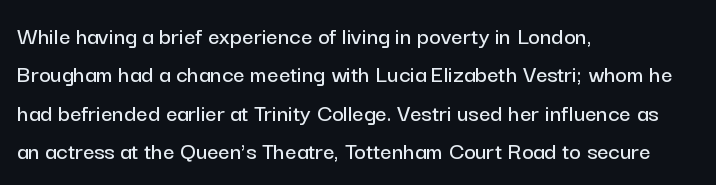
{"italic": "no", "underline": "no", "align": "left", "line_spacing": "normal", "line_spacing_ratio": 1.54, "letter_spacing": "normal", "letter_spacing_em": 0.0, "glyph_px": 25}
